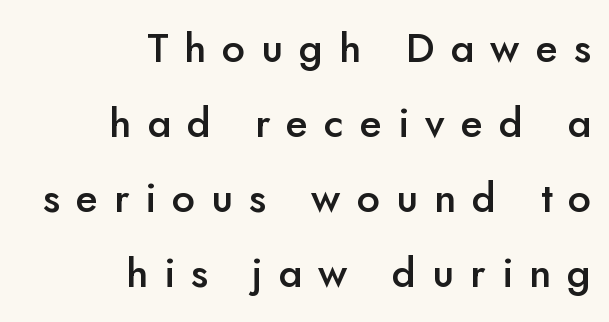
Q: Is the text bold? A: Semi-bold.
Q: Is the text italic (slanted)? A: No, it is upright.
Q: Is the typeface a serif or a sans-serif typeface? A: Sans-serif.
Q: Is the text underlined? A: No.
Q: How is the paragraph aligned? A: Right-aligned.
Q: Is the spacing between letters normal or unusually wide? A: Unusually wide.
Q: Width (condensed, normal, or wide)? A: Normal.
Q: Stroke contrast? A: Low.
Q: x-height? A: Small.
Q: Monospaced? A: No.
